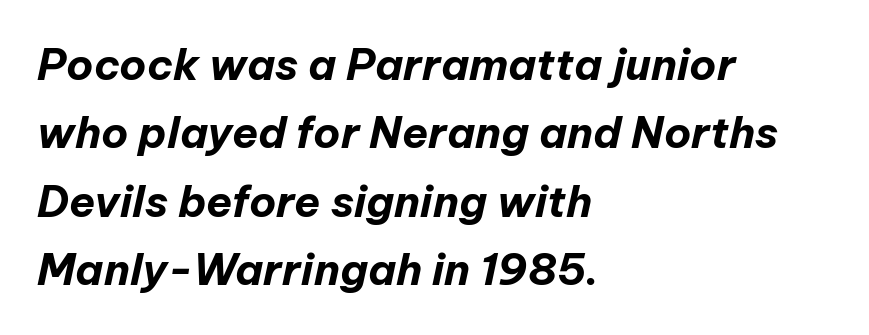
Q: Is the text bold? A: Yes.
Q: Is the text italic (slanted)? A: Yes, it leans right by about 12 degrees.
Q: Is the text underlined? A: No.
Q: How is the paragraph aligned? A: Left-aligned.
Q: Is the spacing between letters normal or unusually wide? A: Normal.
Q: Is the spacing between lines tight, normal or loose? A: Normal.
Q: Width (condensed, normal, or wide)? A: Normal.
Q: Stroke contrast? A: Low.
Q: x-height? A: Medium.
Q: Monospaced? A: No.
